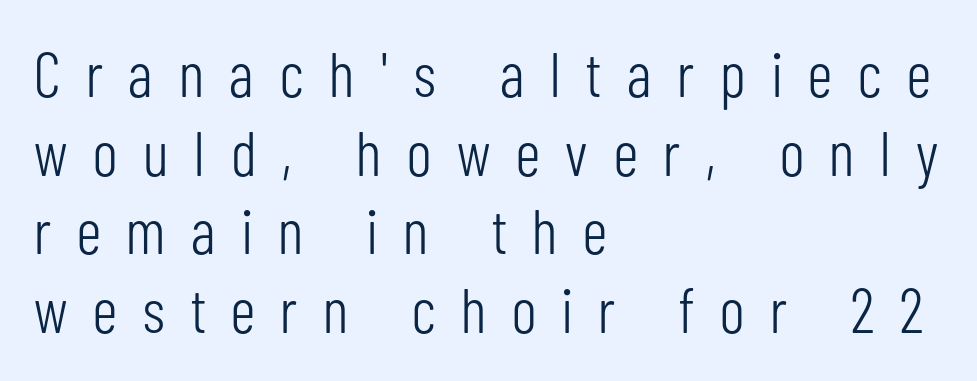
{"serif": "no", "italic": "no", "bold": "no", "weight": "light", "width": "condensed", "stroke_contrast": "low", "x_height": "medium", "monospaced": "no", "underline": "no", "align": "left", "line_spacing": "normal", "line_spacing_ratio": 1.25, "letter_spacing": "wide", "letter_spacing_em": 0.41, "glyph_px": 63}
